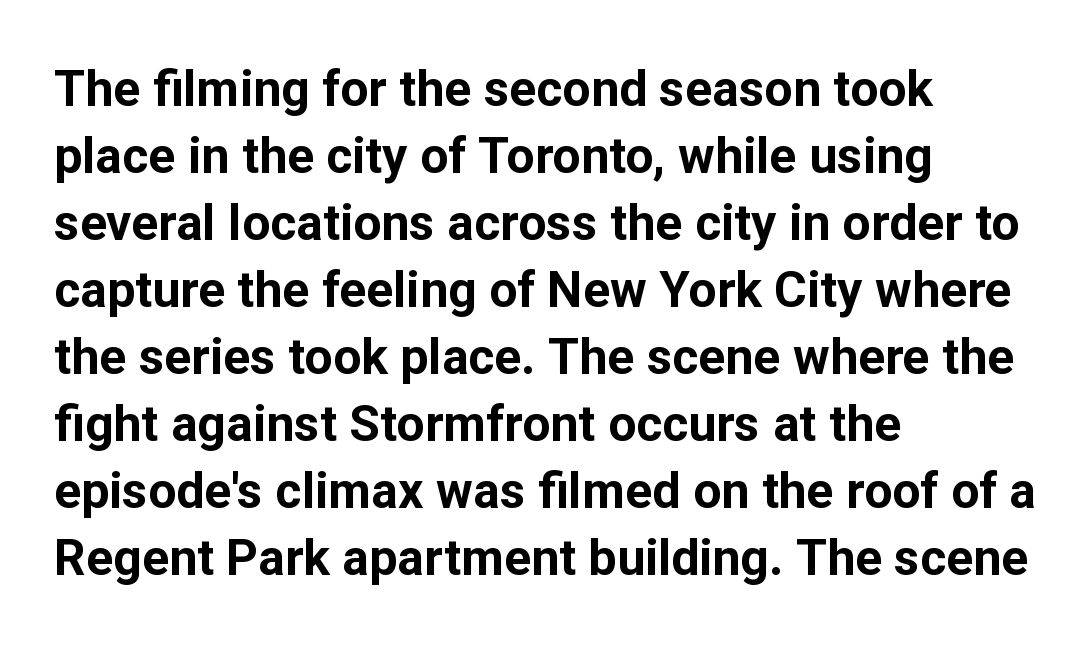
Character widths vary here, with narrow letters taking less room than wide ones. Left-aligned paragraph, ragged on the right. The type is set solid horizontally, with unmodified tracking. Each row of text sits above clean, open space.
